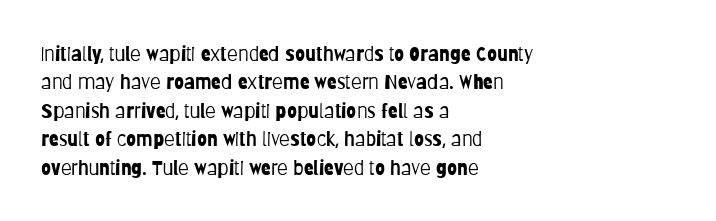
{"italic": "no", "bold": "no", "underline": "no", "align": "left", "line_spacing": "normal", "line_spacing_ratio": 1.42, "letter_spacing": "normal", "letter_spacing_em": 0.0, "glyph_px": 20}
